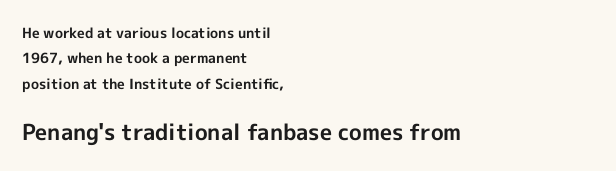
Q: Is the text bold? A: Yes.
Q: Is the text italic (slanted)? A: No, it is upright.
Q: Is the text underlined? A: No.
Q: How is the paragraph aligned? A: Left-aligned.
Q: Is the spacing between letters normal or unusually wide? A: Normal.
Q: Which block of text is set in a larger size, the first (top) or the second (bottom)? A: The second (bottom) one.
